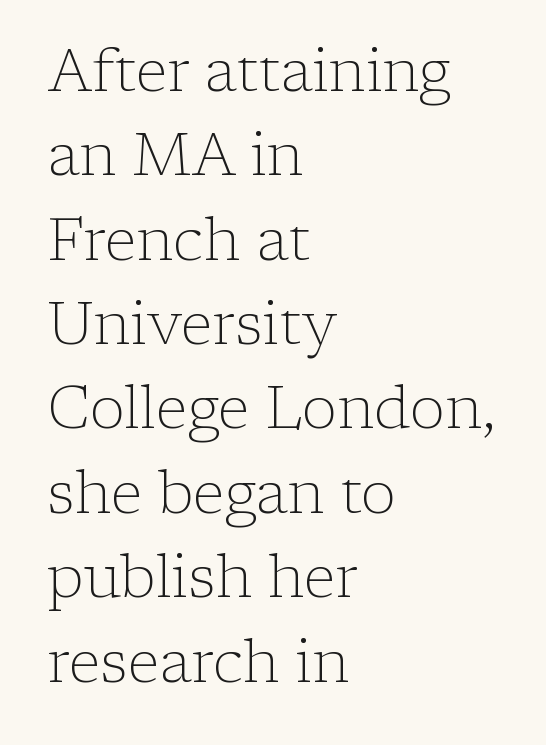
{"serif": "yes", "italic": "no", "bold": "no", "weight": "light", "width": "normal", "stroke_contrast": "low", "x_height": "medium", "monospaced": "no", "underline": "no", "align": "left", "line_spacing": "normal", "line_spacing_ratio": 1.43, "letter_spacing": "normal", "letter_spacing_em": 0.0, "glyph_px": 59}
